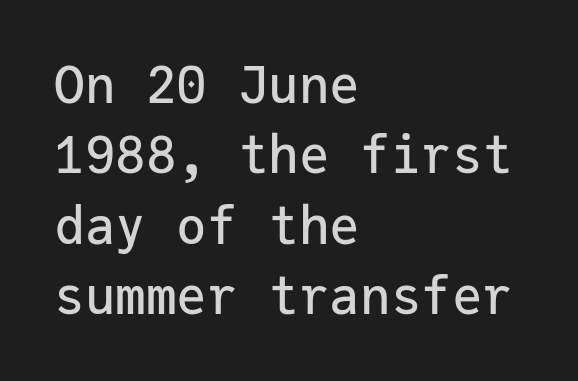
The image shows 51 px sans-serif type, upright, monospaced; set left-aligned, normal line spacing (1.38x), normal letter spacing, not underlined; low stroke contrast and a medium x-height.
